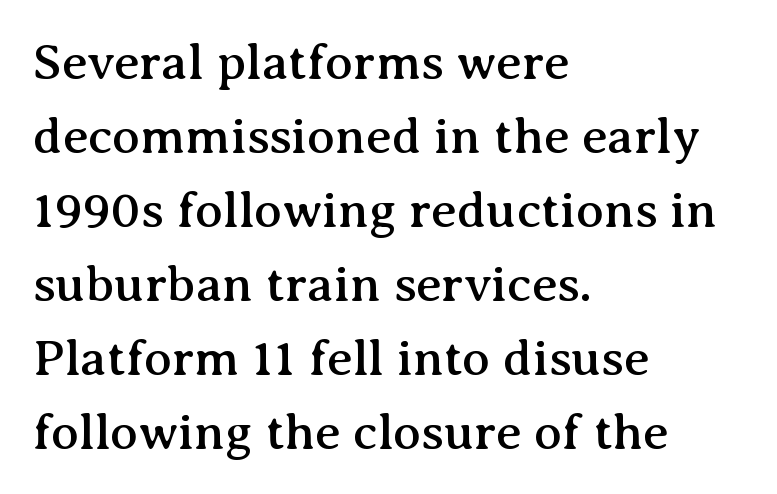
Q: Is the text italic (slanted)? A: No, it is upright.
Q: Is the typeface a serif or a sans-serif typeface? A: Serif.
Q: Is the text underlined? A: No.
Q: How is the paragraph aligned? A: Left-aligned.
Q: Is the spacing between letters normal or unusually wide? A: Normal.
Q: Is the spacing between lines tight, normal or loose? A: Normal.
Q: Width (condensed, normal, or wide)? A: Normal.
Q: Stroke contrast? A: Medium.
Q: x-height? A: Medium.
Q: Monospaced? A: No.
